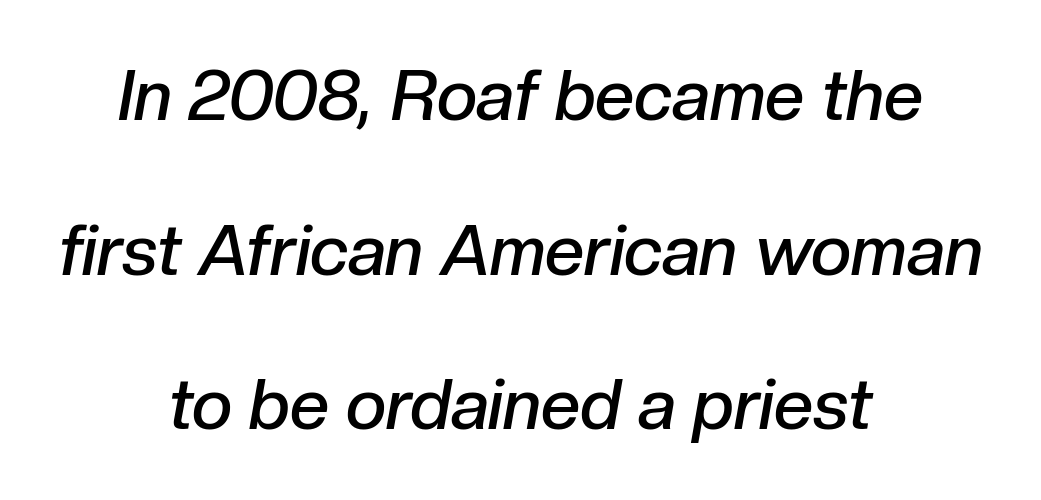
How are the letters spaced? Ordinarily, with no added tracking. Underline: absent. Widely set lines give the paragraph a tall, airy silhouette. Italic? Definitely — the glyphs are oblique.
